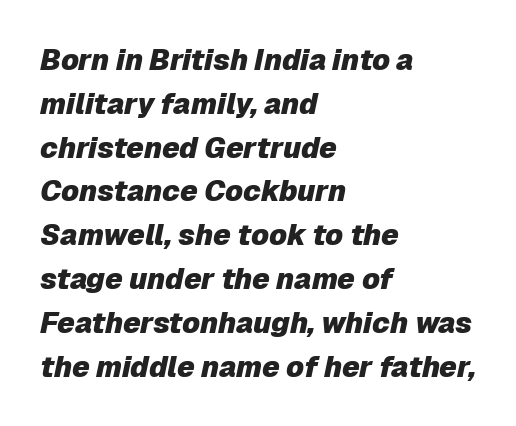
The image shows 29 px heavy type, italic (leaning right); set left-aligned, normal line spacing (1.51x), normal letter spacing, not underlined; low stroke contrast and a medium x-height.
